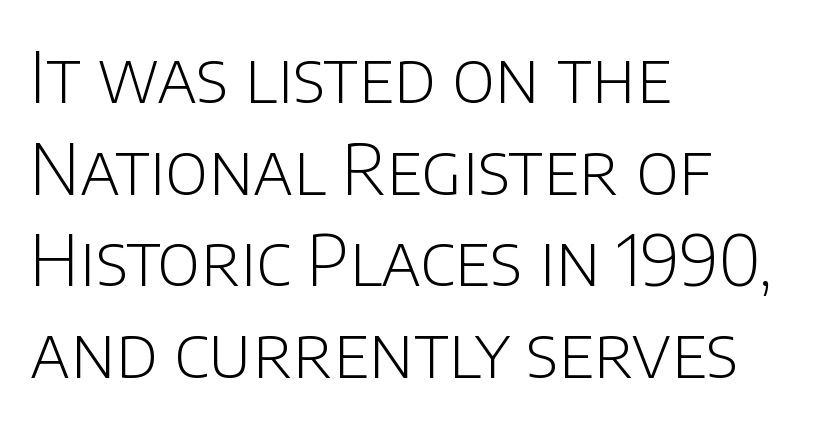
{"serif": "no", "italic": "no", "bold": "no", "weight": "light", "width": "normal", "stroke_contrast": "low", "x_height": "large", "monospaced": "no", "underline": "no", "align": "left", "line_spacing": "normal", "line_spacing_ratio": 1.31, "letter_spacing": "normal", "letter_spacing_em": 0.0, "glyph_px": 70}
